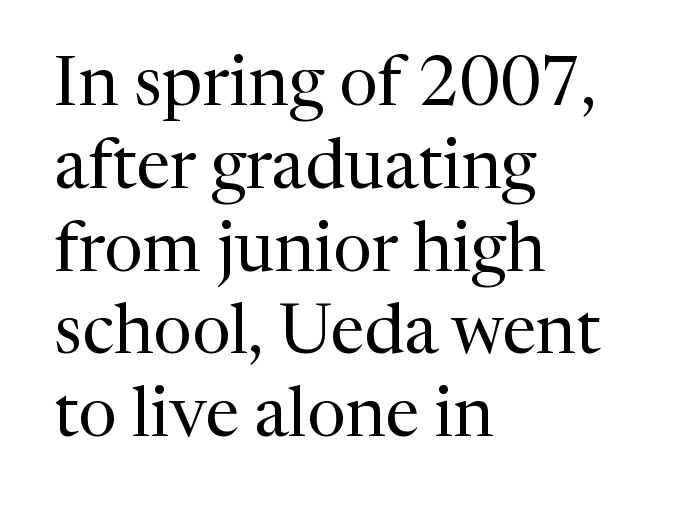
{"serif": "yes", "italic": "no", "bold": "no", "weight": "regular", "width": "normal", "stroke_contrast": "medium", "x_height": "medium", "monospaced": "no", "underline": "no", "align": "left", "line_spacing_ratio": 1.2, "letter_spacing": "normal", "letter_spacing_em": 0.0, "glyph_px": 69}
